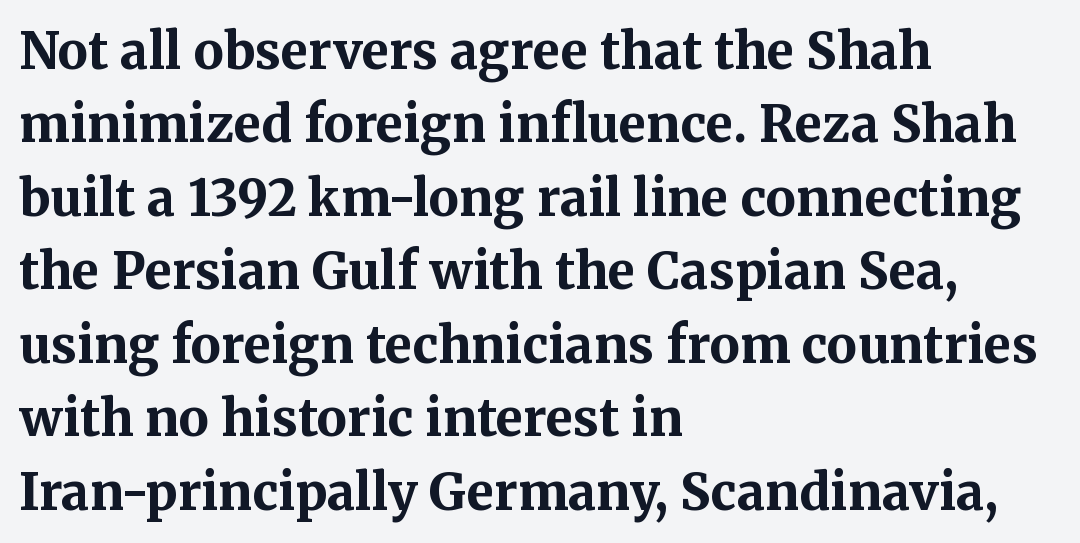
Q: Is the text bold? A: Yes.
Q: Is the text italic (slanted)? A: No, it is upright.
Q: Is the typeface a serif or a sans-serif typeface? A: Serif.
Q: Is the text underlined? A: No.
Q: How is the paragraph aligned? A: Left-aligned.
Q: Is the spacing between letters normal or unusually wide? A: Normal.
Q: Is the spacing between lines tight, normal or loose? A: Normal.
Q: Width (condensed, normal, or wide)? A: Normal.
Q: Stroke contrast? A: Medium.
Q: x-height? A: Medium.
Q: Monospaced? A: No.
